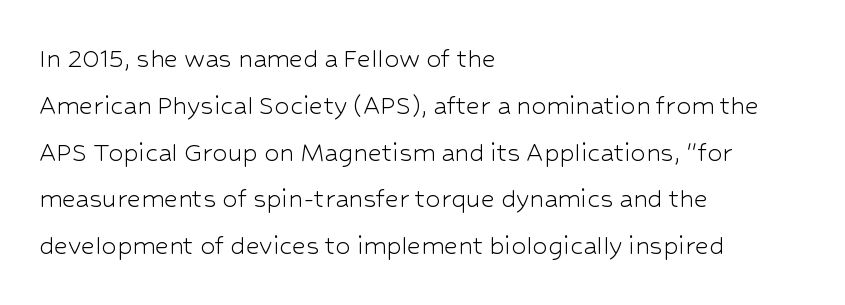
Q: Is the text bold? A: No.
Q: Is the text italic (slanted)? A: No, it is upright.
Q: Is the typeface a serif or a sans-serif typeface? A: Sans-serif.
Q: Is the text underlined? A: No.
Q: How is the paragraph aligned? A: Left-aligned.
Q: Is the spacing between letters normal or unusually wide? A: Normal.
Q: Is the spacing between lines tight, normal or loose? A: Normal.
Q: Width (condensed, normal, or wide)? A: Normal.
Q: Stroke contrast? A: Low.
Q: x-height? A: Medium.
Q: Monospaced? A: No.
